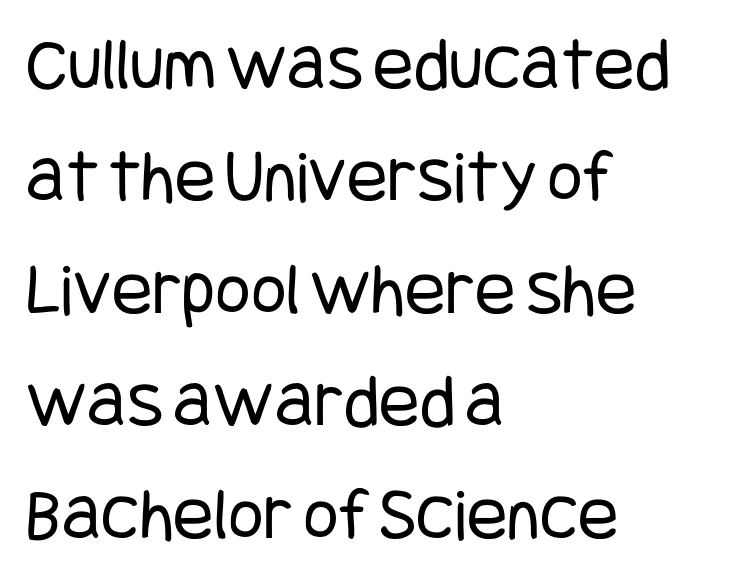
Q: Is the text bold? A: No.
Q: Is the text italic (slanted)? A: No, it is upright.
Q: Is the typeface a serif or a sans-serif typeface? A: Sans-serif.
Q: Is the text underlined? A: No.
Q: How is the paragraph aligned? A: Left-aligned.
Q: Is the spacing between letters normal or unusually wide? A: Normal.
Q: Is the spacing between lines tight, normal or loose? A: Normal.
Q: Width (condensed, normal, or wide)? A: Condensed.
Q: Stroke contrast? A: Low.
Q: x-height? A: Large.
